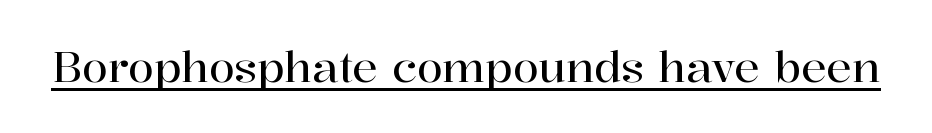
Italic: no, the glyphs are upright roman. What stands out about the letter spacing? Nothing — it is the standard amount. Each letter's strokes conclude with small projecting serifs. Notice how a bar underscores the lettering throughout. The letters advance in unequal steps, a hallmark of proportional type.
